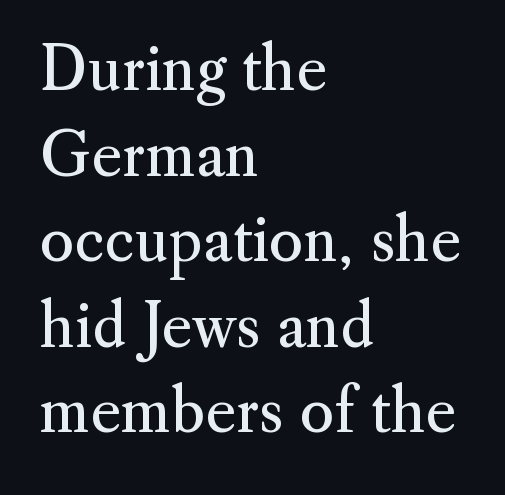
Each new line begins a customary step beneath the previous one. Stems and bowls with no extra thickness — not bold. This sample has the flowing, uneven cadence of proportional lettering. The ragged edge is on the right, which tells us the setting is flush left. Clear beneath every line of the passage. These lines keep a tight, regular rhythm from letter to letter.
